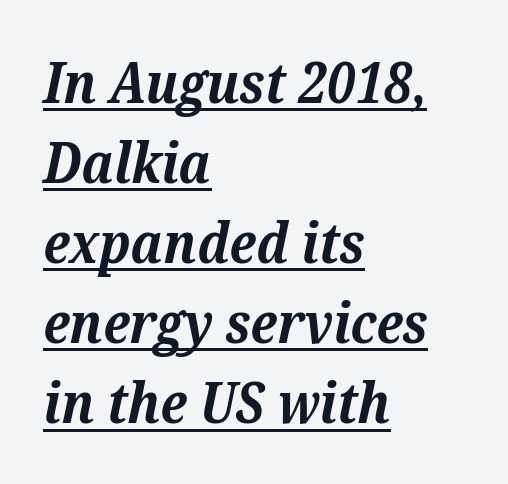
{"serif": "yes", "italic": "yes", "lean": "right", "slant_degrees": 12, "bold": "yes", "weight": "bold", "width": "normal", "stroke_contrast": "medium", "x_height": "medium", "monospaced": "no", "underline": "yes", "align": "left", "line_spacing": "normal", "line_spacing_ratio": 1.43, "letter_spacing": "normal", "letter_spacing_em": 0.0, "glyph_px": 56}
